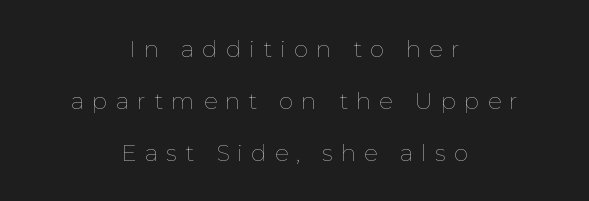
{"italic": "no", "bold": "no", "underline": "no", "align": "center", "line_spacing": "loose", "line_spacing_ratio": 2.26, "letter_spacing": "wide", "letter_spacing_em": 0.35, "glyph_px": 23}
